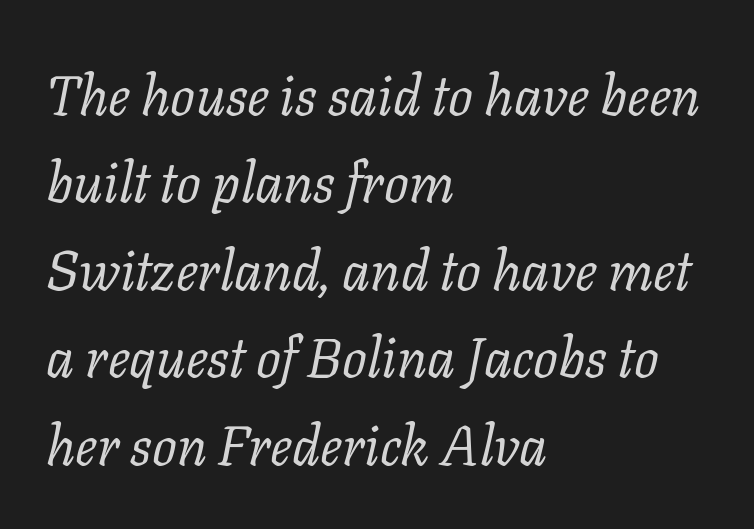
The image shows 55 px regular-weight serif type, italic (leaning right); set left-aligned, normal line spacing (1.59x), normal letter spacing, not underlined; low stroke contrast and a medium x-height.
